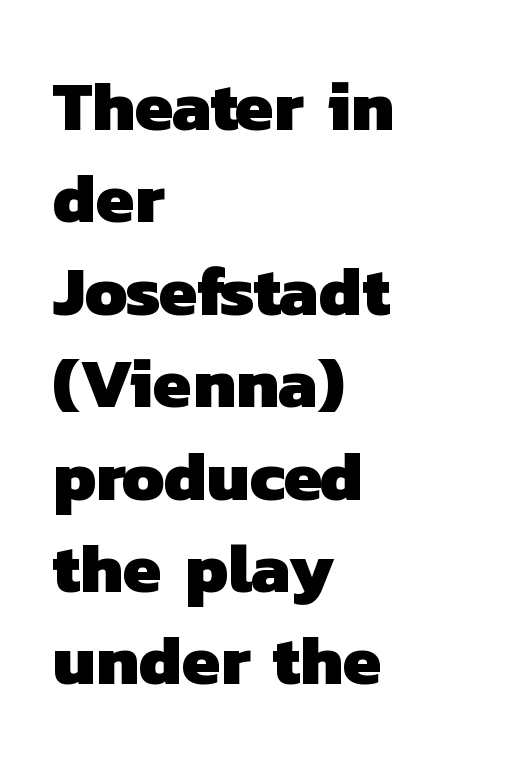
These lines carry a lot of weight — the face is fully bold. This block has exactly the height ordinary leading produces. The area under the type is left untouched. Every row of glyphs begins at an identical x-position on the left. Caption: standard tracking, unaltered. Think of a printed novel: that variable character pitch is what you see here.
